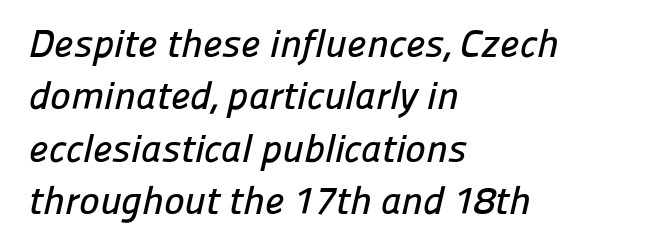
The image shows 39 px sans-serif type; set left-aligned, normal line spacing (1.34x), normal letter spacing, not underlined; low stroke contrast and a medium x-height.
